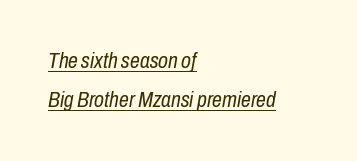
{"italic": "yes", "lean": "right", "slant_degrees": 10, "bold": "no", "underline": "yes", "align": "left", "line_spacing_ratio": 1.78, "letter_spacing": "normal", "letter_spacing_em": 0.0, "glyph_px": 22}
